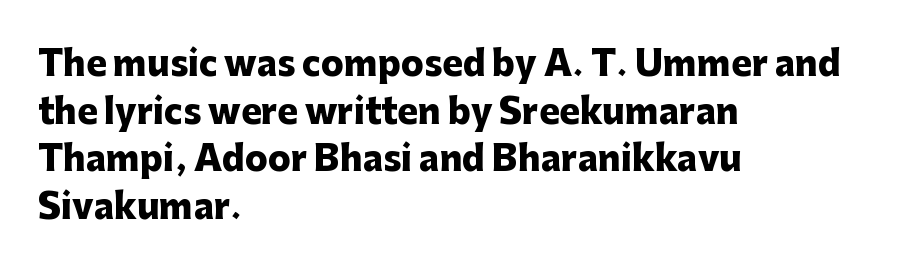
{"serif": "no", "italic": "no", "bold": "yes", "weight": "heavy", "width": "normal", "stroke_contrast": "low", "x_height": "medium", "monospaced": "no", "underline": "no", "align": "left", "line_spacing": "normal", "line_spacing_ratio": 1.4, "letter_spacing": "normal", "letter_spacing_em": 0.0, "glyph_px": 34}
